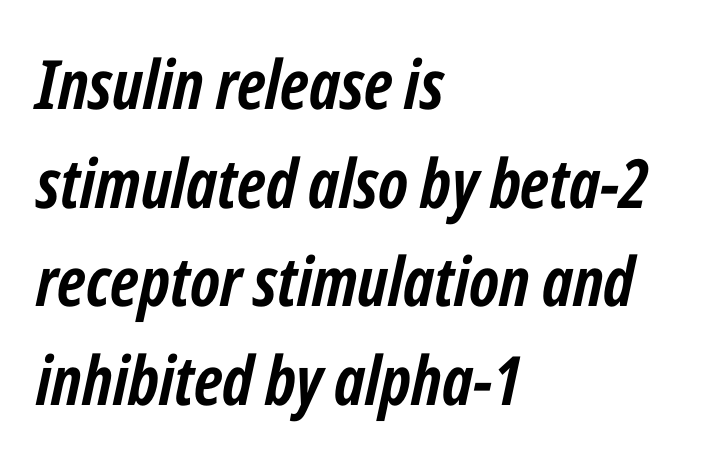
How heavy is the stroke? Heavy — this is a bold. This sample uses plain, unmodified letter spacing. In terms of leading, this rendering sits right in the middle. Emphasis-style slanted type is in use. Only glyphs here, with clear space below each row. Typeset ragged right — the left edge is the straight one.
